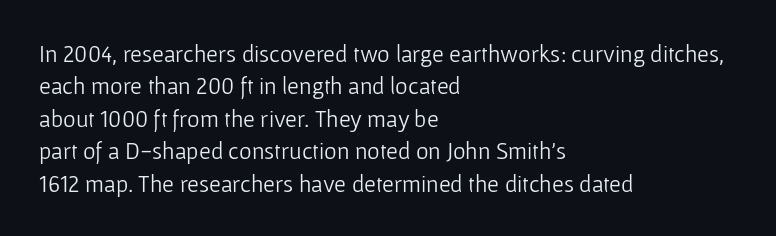
The typesetter chose a ragged-right arrangement here. In terms of letterspacing, this is plain default setting. Descenders hang freely into open space. A typesetter would call this leading conventional body-copy spacing. Stems and bowls with no extra thickness — not bold.
